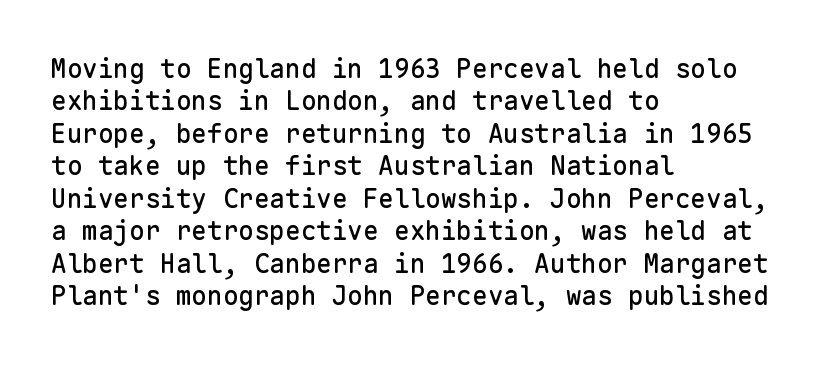
The image shows 26 px text type, upright; set left-aligned, normal line spacing (1.25x), normal letter spacing, not underlined.
